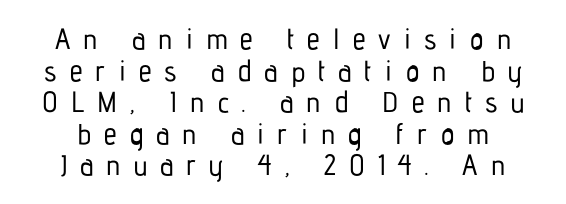
Q: Is the text italic (slanted)? A: No, it is upright.
Q: Is the typeface a serif or a sans-serif typeface? A: Sans-serif.
Q: Is the text underlined? A: No.
Q: How is the paragraph aligned? A: Centered.
Q: Is the spacing between letters normal or unusually wide? A: Unusually wide.
Q: Is the spacing between lines tight, normal or loose? A: Tight.
Q: Width (condensed, normal, or wide)? A: Condensed.
Q: Stroke contrast? A: Low.
Q: x-height? A: Medium.
Q: Monospaced? A: No.
